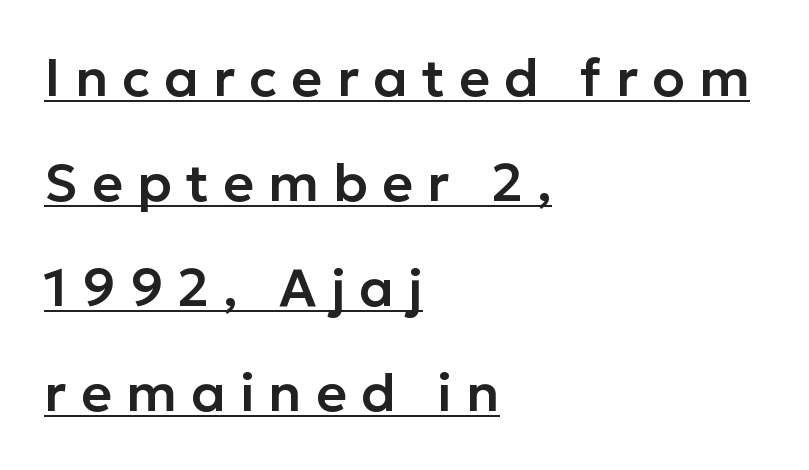
Q: Is the text italic (slanted)? A: No, it is upright.
Q: Is the typeface a serif or a sans-serif typeface? A: Sans-serif.
Q: Is the text underlined? A: Yes.
Q: How is the paragraph aligned? A: Left-aligned.
Q: Is the spacing between letters normal or unusually wide? A: Unusually wide.
Q: Is the spacing between lines tight, normal or loose? A: Loose.
Q: Width (condensed, normal, or wide)? A: Normal.
Q: Stroke contrast? A: Low.
Q: x-height? A: Medium.
Q: Monospaced? A: No.
